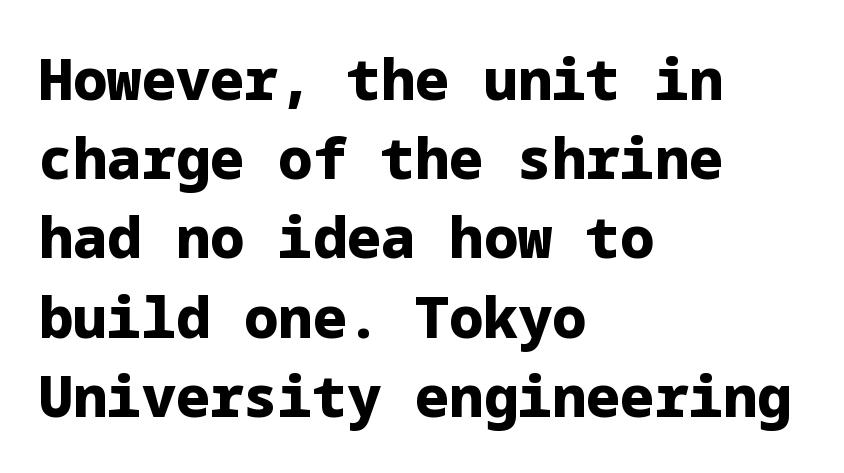
The image shows 57 px heavy sans-serif type, upright; set left-aligned, normal line spacing (1.39x), normal letter spacing, not underlined; low stroke contrast and a medium x-height.
